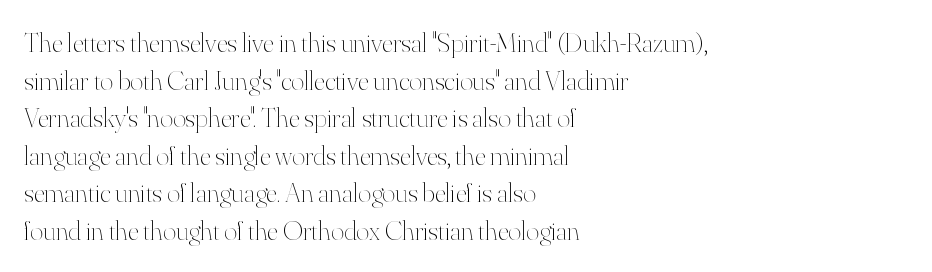
{"italic": "no", "bold": "no", "weight": "thin", "width": "normal", "stroke_contrast": "high", "x_height": "small", "monospaced": "no", "underline": "no", "align": "left", "line_spacing": "normal", "line_spacing_ratio": 1.34, "letter_spacing": "normal", "letter_spacing_em": 0.0, "glyph_px": 28}
